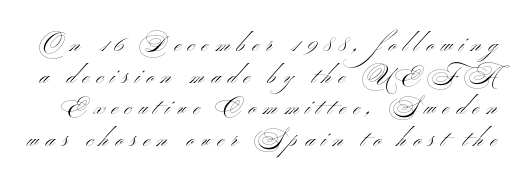
Underlining? Definitely not there. Summary of vertical rhythm: regular, with standard interline spacing. Characters follow at a spacing far wider than the type designer built in. The font is comparable to plain body text, perhaps lighter.
